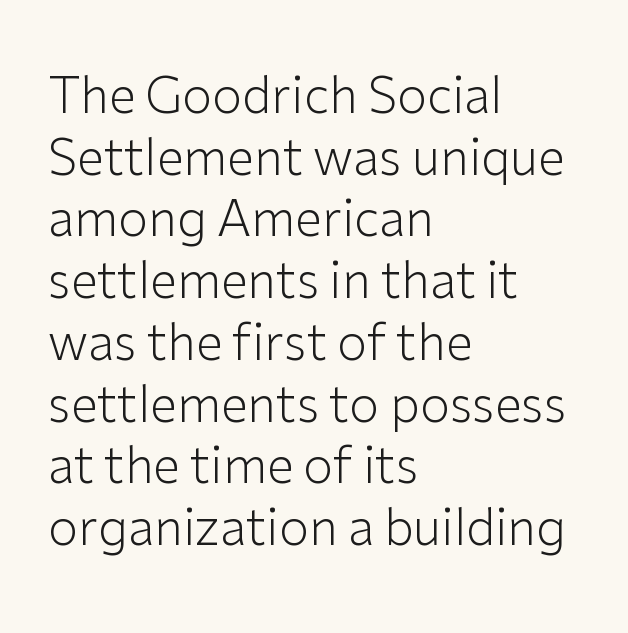
Vertical stems look standard width or narrower in stroke. Quick note: underline off. Leading matches the norm, producing a regular column. A classic flush-left, rag-right setting is used for this passage.
